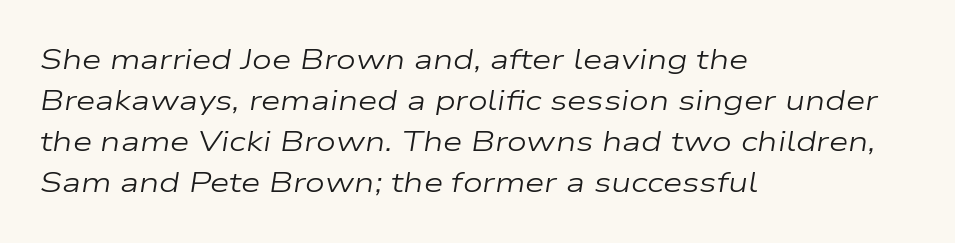
Q: Is the text bold? A: No.
Q: Is the text italic (slanted)? A: Yes, it leans right by about 9 degrees.
Q: Is the text underlined? A: No.
Q: How is the paragraph aligned? A: Left-aligned.
Q: Is the spacing between letters normal or unusually wide? A: Normal.
Q: Is the spacing between lines tight, normal or loose? A: Normal.
Q: Width (condensed, normal, or wide)? A: Wide.
Q: Stroke contrast? A: Low.
Q: x-height? A: Medium.
Q: Monospaced? A: No.
